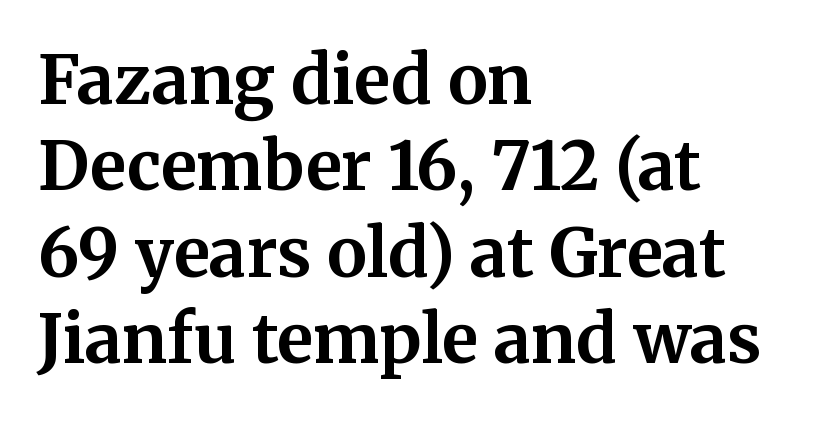
Q: Is the text bold? A: Yes.
Q: Is the text italic (slanted)? A: No, it is upright.
Q: Is the typeface a serif or a sans-serif typeface? A: Serif.
Q: Is the text underlined? A: No.
Q: How is the paragraph aligned? A: Left-aligned.
Q: Is the spacing between letters normal or unusually wide? A: Normal.
Q: Is the spacing between lines tight, normal or loose? A: Normal.
Q: Width (condensed, normal, or wide)? A: Normal.
Q: Stroke contrast? A: Medium.
Q: x-height? A: Medium.
Q: Monospaced? A: No.
